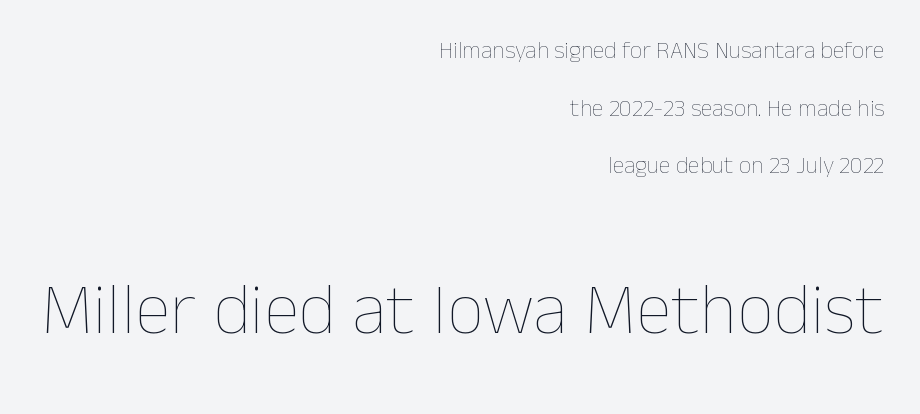
Q: Is the text bold? A: No.
Q: Is the text italic (slanted)? A: No, it is upright.
Q: Is the text underlined? A: No.
Q: How is the paragraph aligned? A: Right-aligned.
Q: Is the spacing between letters normal or unusually wide? A: Normal.
Q: Is the spacing between lines tight, normal or loose? A: Loose.
Q: Which block of text is set in a larger size, the first (top) or the second (bottom)? A: The second (bottom) one.
Q: Width (condensed, normal, or wide)? A: Normal.
Q: Stroke contrast? A: Low.
Q: x-height? A: Medium.
Q: Monospaced? A: No.
